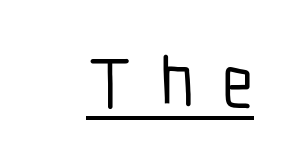
{"serif": "no", "italic": "no", "width": "condensed", "stroke_contrast": "low", "x_height": "medium", "monospaced": "no", "underline": "yes", "letter_spacing": "wide", "letter_spacing_em": 0.39, "glyph_px": 71}
